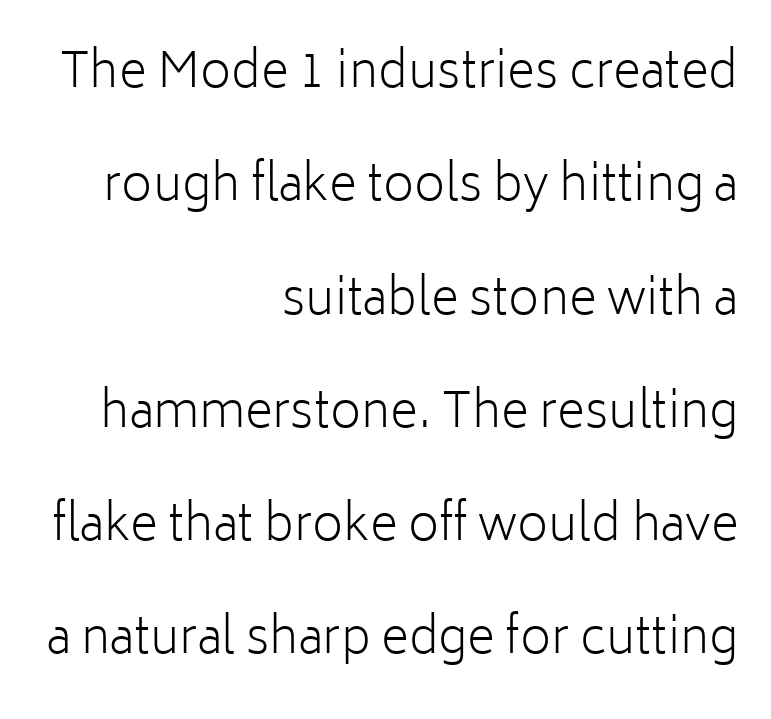
Is the type heavy? It reads as light-to-regular instead. In terms of leading, this rendering errs on the spacious side. The space beneath each line is pristine and unruled. The type family on display is of the sans-serif kind.
